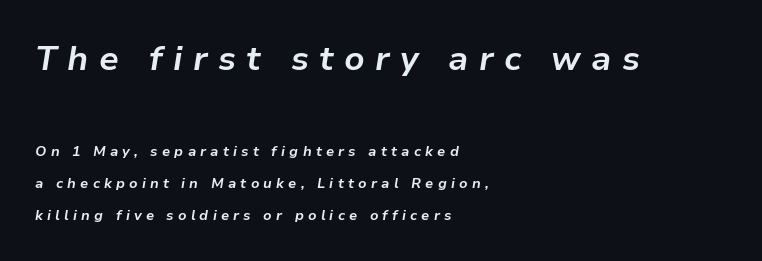
The image shows 34 px bold type, italic (leaning right); set left-aligned, loose line spacing (2.31x), unusually wide letter spacing (+0.3 em), not underlined; the first (top) block is 2.43x larger; low stroke contrast and a medium x-height.
